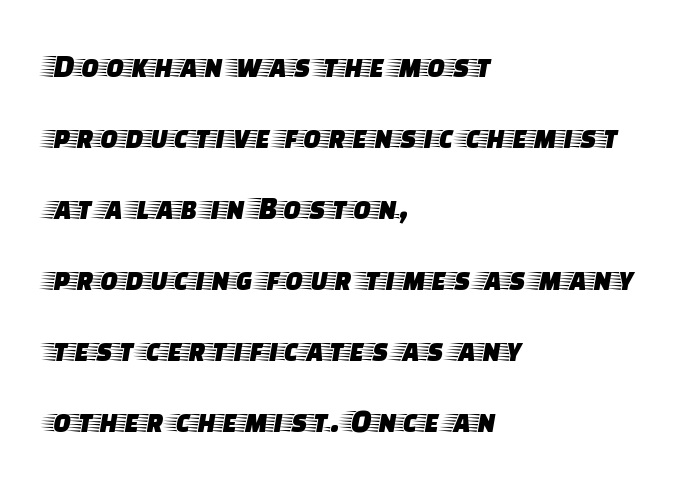
Q: Is the text italic (slanted)? A: Yes.
Q: Is the typeface a serif or a sans-serif typeface? A: Serif.
Q: Is the text underlined? A: No.
Q: How is the paragraph aligned? A: Left-aligned.
Q: Is the spacing between letters normal or unusually wide? A: Normal.
Q: Is the spacing between lines tight, normal or loose? A: Loose.
Q: Width (condensed, normal, or wide)? A: Wide.
Q: Stroke contrast? A: Low.
Q: x-height? A: Large.
Q: Monospaced? A: No.
